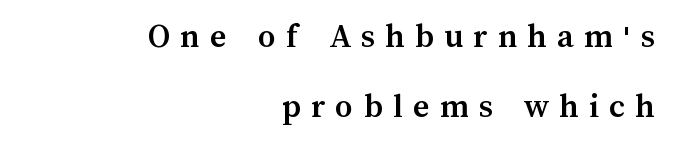
The image shows 35 px semibold type, upright; set right-aligned, loose line spacing (1.99x), unusually wide letter spacing (+0.29 em), not underlined; medium stroke contrast and a medium x-height.
